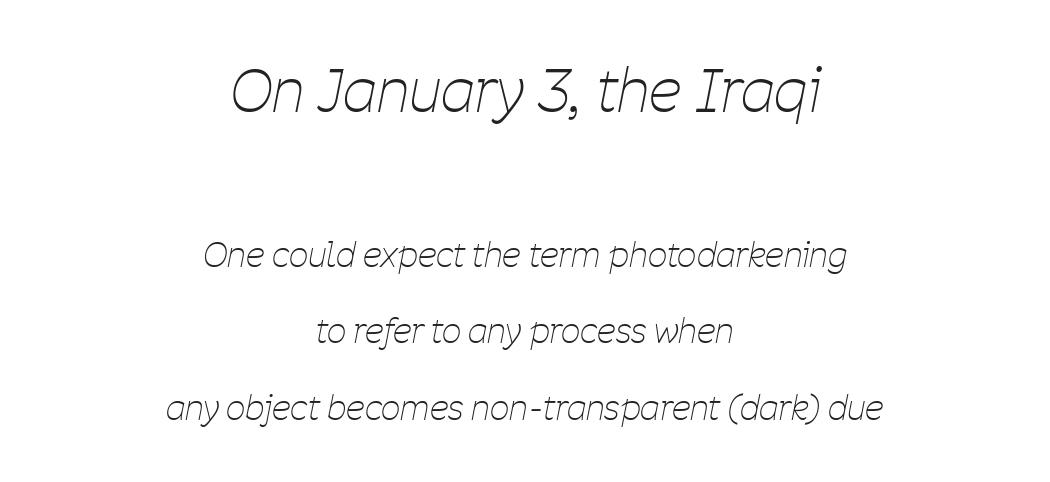
{"italic": "yes", "lean": "right", "slant_degrees": 11, "bold": "no", "weight": "thin", "width": "condensed", "stroke_contrast": "low", "x_height": "medium", "monospaced": "no", "underline": "no", "align": "center", "line_spacing": "loose", "line_spacing_ratio": 2.25, "letter_spacing": "normal", "letter_spacing_em": 0.0, "larger_block": "first", "size_ratio": 1.74, "glyph_px": 59}
